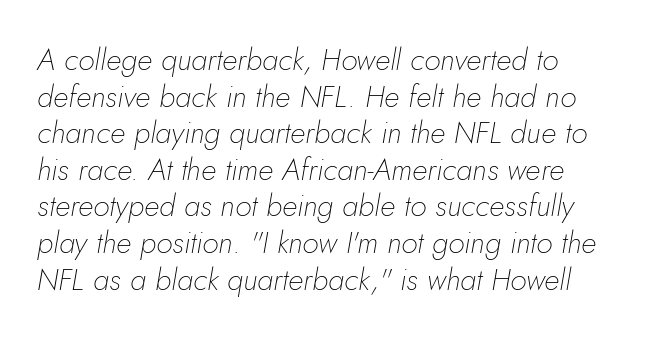
Q: Is the text bold? A: No.
Q: Is the text italic (slanted)? A: Yes, it leans right by about 5 degrees.
Q: Is the text underlined? A: No.
Q: How is the paragraph aligned? A: Left-aligned.
Q: Is the spacing between letters normal or unusually wide? A: Normal.
Q: Width (condensed, normal, or wide)? A: Normal.
Q: Stroke contrast? A: Low.
Q: x-height? A: Small.
Q: Monospaced? A: No.
